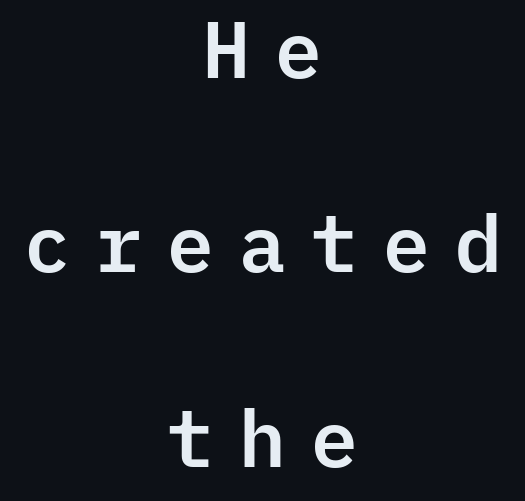
The image shows 79 px sans-serif type, upright, monospaced; set centered, loose line spacing (2.46x), unusually wide letter spacing (+0.27 em), not underlined; low stroke contrast and a medium x-height.
